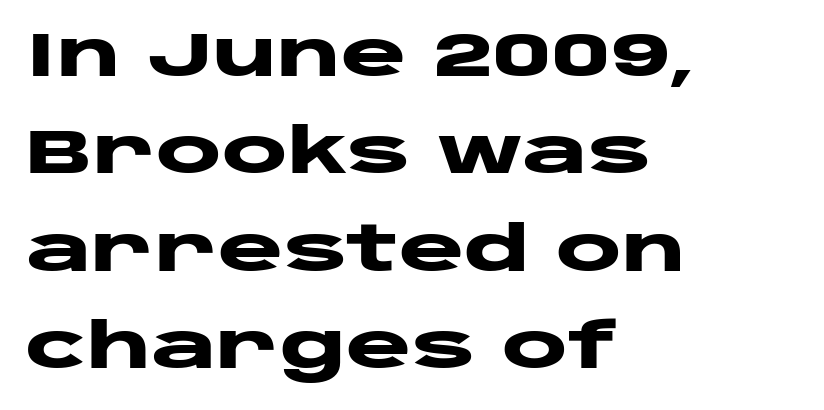
Q: Is the text bold? A: Yes.
Q: Is the text italic (slanted)? A: No, it is upright.
Q: Is the typeface a serif or a sans-serif typeface? A: Sans-serif.
Q: Is the text underlined? A: No.
Q: How is the paragraph aligned? A: Left-aligned.
Q: Is the spacing between letters normal or unusually wide? A: Normal.
Q: Is the spacing between lines tight, normal or loose? A: Normal.
Q: Width (condensed, normal, or wide)? A: Wide.
Q: Stroke contrast? A: Low.
Q: x-height? A: Large.
Q: Monospaced? A: No.
